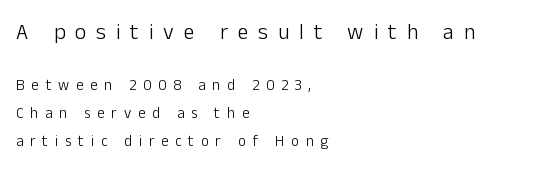
The image shows 22 px text type, upright; set left-aligned, line spacing 1.85x, unusually wide letter spacing (+0.45 em), not underlined; the first (top) block is 1.47x larger.
